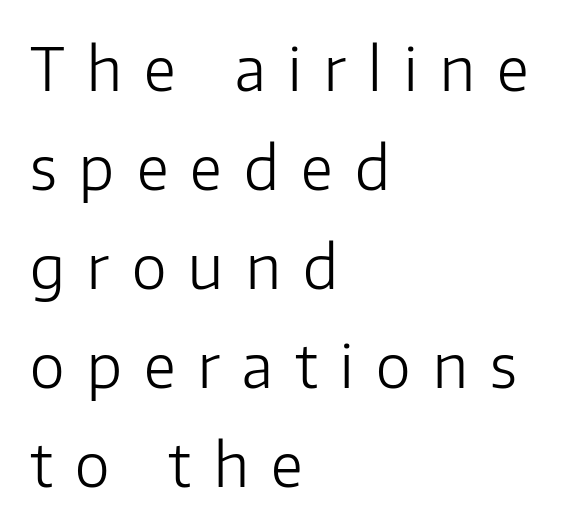
{"serif": "no", "italic": "no", "bold": "no", "weight": "light", "width": "normal", "stroke_contrast": "low", "x_height": "medium", "monospaced": "no", "underline": "no", "align": "left", "line_spacing": "normal", "line_spacing_ratio": 1.68, "letter_spacing": "wide", "letter_spacing_em": 0.38, "glyph_px": 59}
